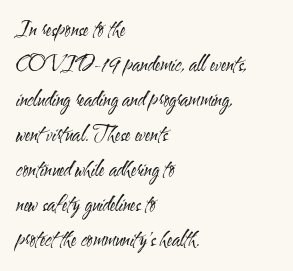
These lines stack with their left ends in a neat column. The string is rendered with underlining switched off. No heavy texture on the line: the type isn't bold. How are the letters spaced? Ordinarily, with no added tracking.
